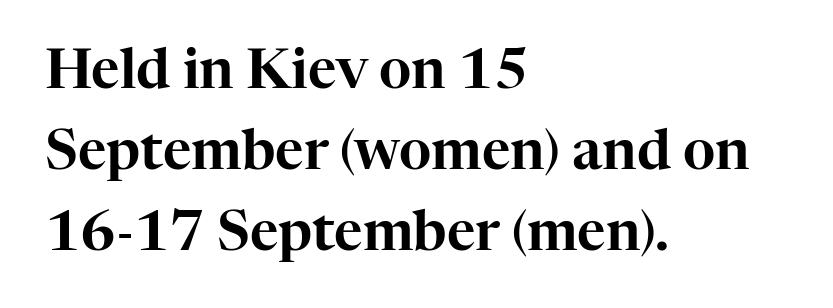
Look at the bottom of the vertical strokes: they flare into serifs here. Between one letter and the next there's only the usual sliver of space. A typesetter would call this leading conventional body-copy spacing. It's the straight-up-and-down kind of type.
